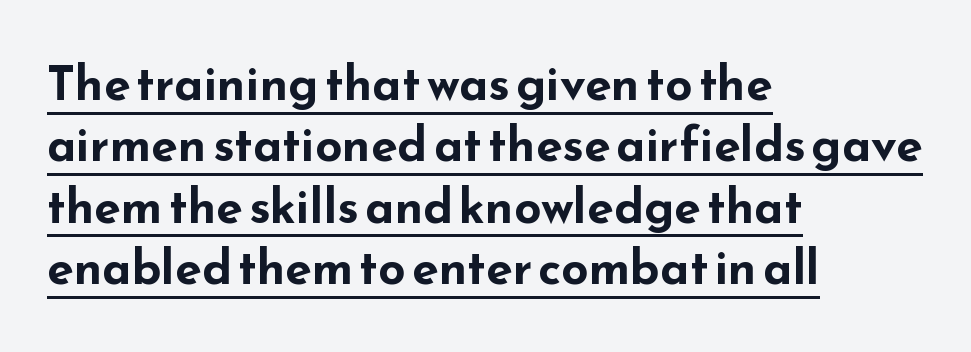
{"serif": "no", "italic": "no", "bold": "yes", "weight": "bold", "width": "wide", "stroke_contrast": "low", "x_height": "small", "monospaced": "no", "underline": "yes", "align": "left", "line_spacing": "normal", "line_spacing_ratio": 1.28, "letter_spacing": "normal", "letter_spacing_em": 0.0, "glyph_px": 48}
